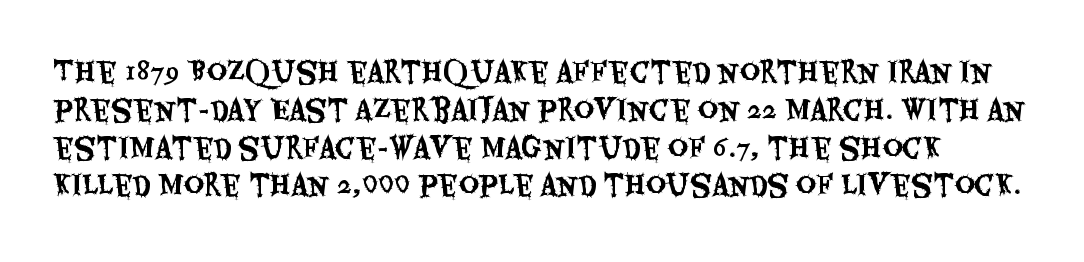
{"serif": "no", "italic": "no", "width": "condensed", "stroke_contrast": "medium", "x_height": "large", "monospaced": "no", "underline": "no", "line_spacing": "normal", "line_spacing_ratio": 1.35, "letter_spacing": "normal", "letter_spacing_em": 0.0, "glyph_px": 28}
